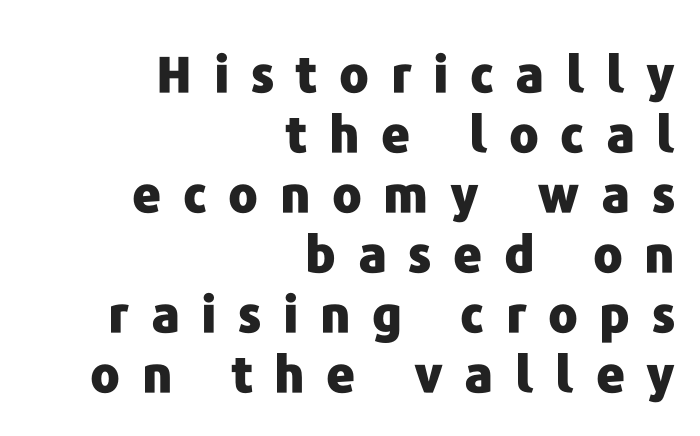
Is the type bold? Yes — the strokes are clearly thick and heavy. Nothing sits at the stroke ends, so this counts as sans-serif. A clean baseline with only descenders dipping below it. Every row of glyphs terminates at an identical x-position on the right.
